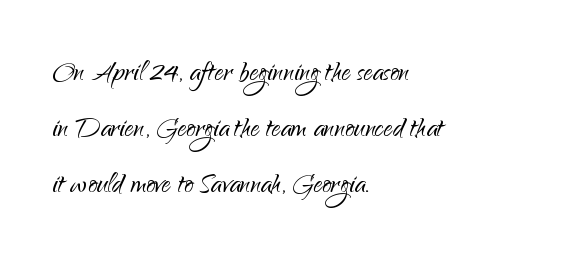
{"serif": "no", "bold": "no", "weight": "light", "width": "normal", "stroke_contrast": "low", "x_height": "small", "monospaced": "no", "underline": "no", "align": "left", "line_spacing": "normal", "line_spacing_ratio": 1.55, "letter_spacing": "normal", "letter_spacing_em": 0.0, "glyph_px": 36}
